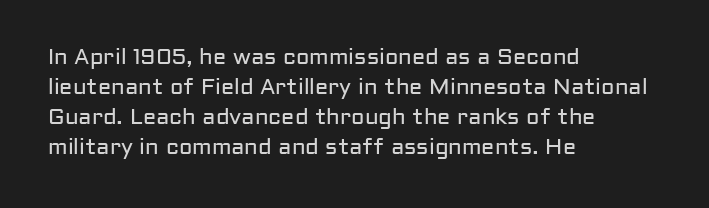
Q: Is the text bold? A: No.
Q: Is the text italic (slanted)? A: No, it is upright.
Q: Is the text underlined? A: No.
Q: How is the paragraph aligned? A: Left-aligned.
Q: Is the spacing between letters normal or unusually wide? A: Normal.
Q: Is the spacing between lines tight, normal or loose? A: Normal.
